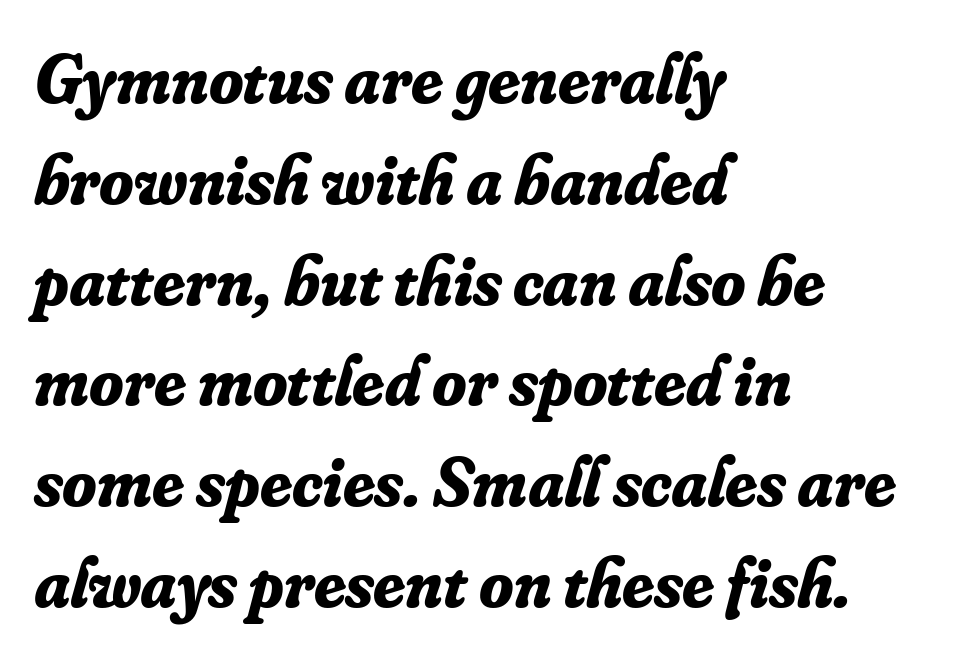
Each letter keeps its own natural width here, so spacing adapts to shape. Is there much room between lines? A standard amount, neither cramped nor airy. Every row of glyphs begins at an identical x-position on the left. Does the lettering tilt? It does — this is italic.
